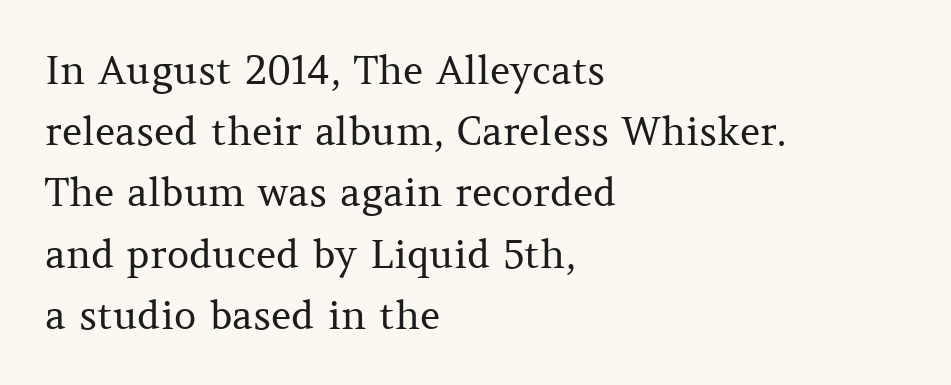
The image shows 39 px regular-weight serif type, upright; set left-aligned, normal line spacing (1.57x), normal letter spacing, not underlined; medium stroke contrast and a medium x-height.
